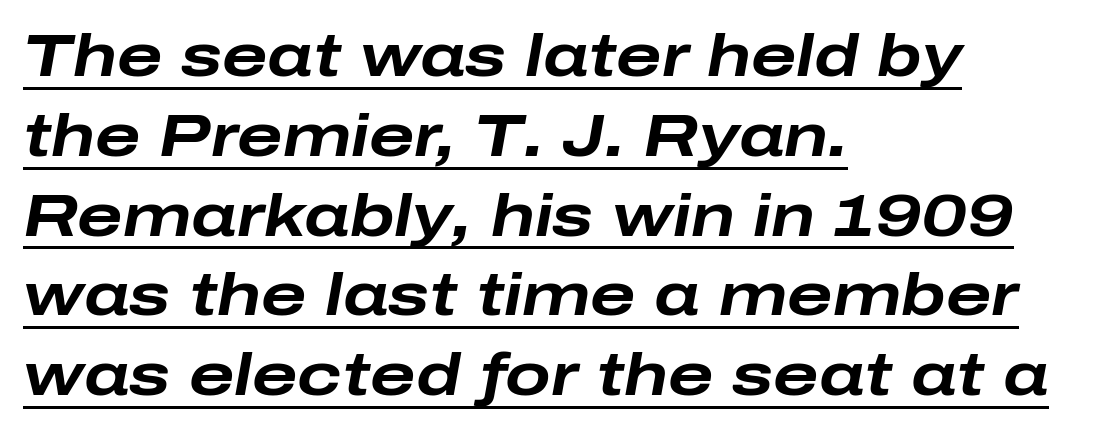
The image shows 60 px bold, wide type, italic (leaning right); set left-aligned, normal line spacing (1.33x), normal letter spacing, underlined; low stroke contrast and a medium x-height.
